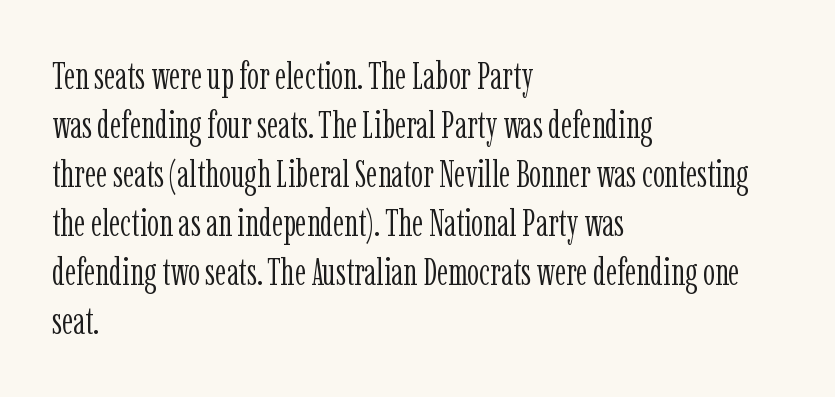
A clean baseline with only descenders dipping below it. Rendered with straight, roman letterforms. This reads as an unemphasized weight, regular at the heaviest. Nothing unusual about the tracking: characters are spaced as the font intends.
